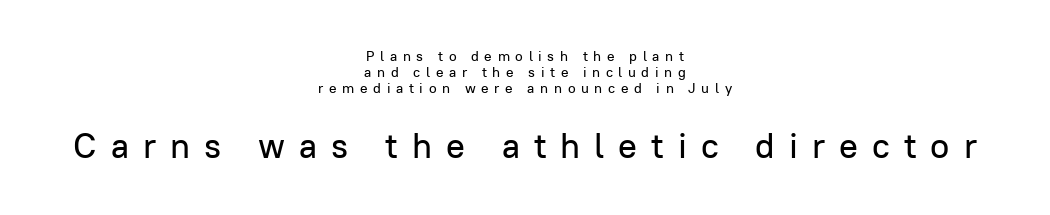
The image shows 35 px sans-serif type, upright; set centered, tight line spacing (1.14x), unusually wide letter spacing (+0.4 em), not underlined; the second (bottom) block is 2.5x larger; low stroke contrast and a medium x-height.
